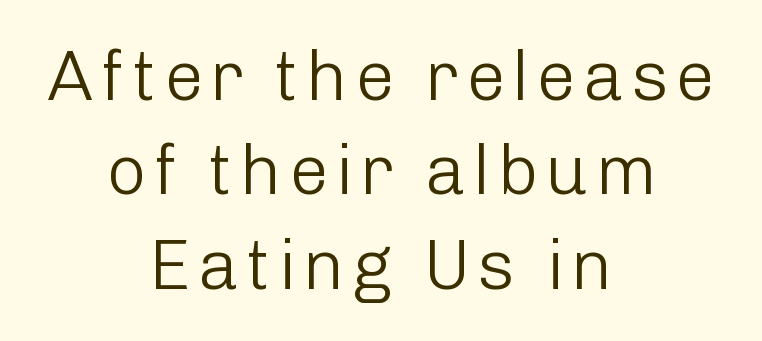
{"serif": "no", "italic": "no", "bold": "no", "weight": "light", "width": "normal", "stroke_contrast": "low", "x_height": "medium", "monospaced": "no", "underline": "no", "align": "center", "line_spacing": "normal", "line_spacing_ratio": 1.35, "glyph_px": 70}
